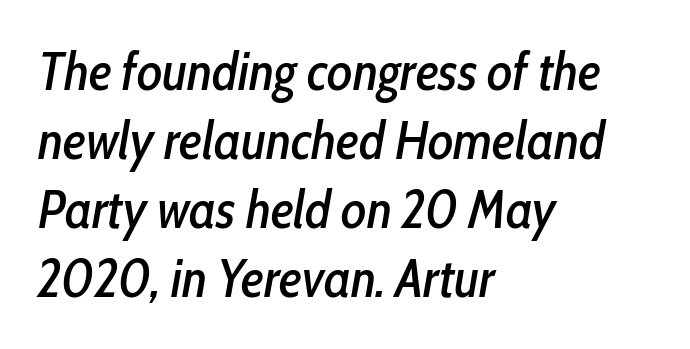
{"italic": "yes", "lean": "right", "slant_degrees": 10, "width": "condensed", "stroke_contrast": "low", "x_height": "medium", "monospaced": "no", "underline": "no", "align": "left", "line_spacing": "normal", "line_spacing_ratio": 1.3, "letter_spacing": "normal", "letter_spacing_em": 0.0, "glyph_px": 53}
